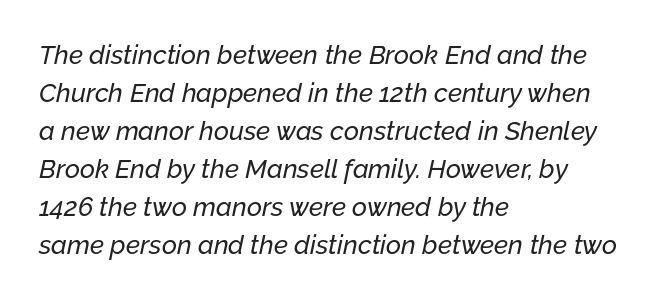
The image shows 26 px text type, italic (leaning right); set left-aligned, normal line spacing (1.46x), normal letter spacing, not underlined.
